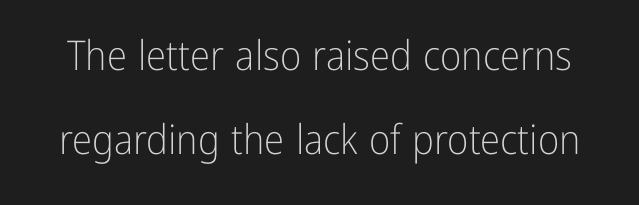
{"serif": "no", "italic": "no", "bold": "no", "weight": "light", "width": "condensed", "stroke_contrast": "low", "x_height": "medium", "monospaced": "no", "underline": "no", "line_spacing": "loose", "line_spacing_ratio": 2.06, "letter_spacing": "normal", "letter_spacing_em": 0.0, "glyph_px": 41}
